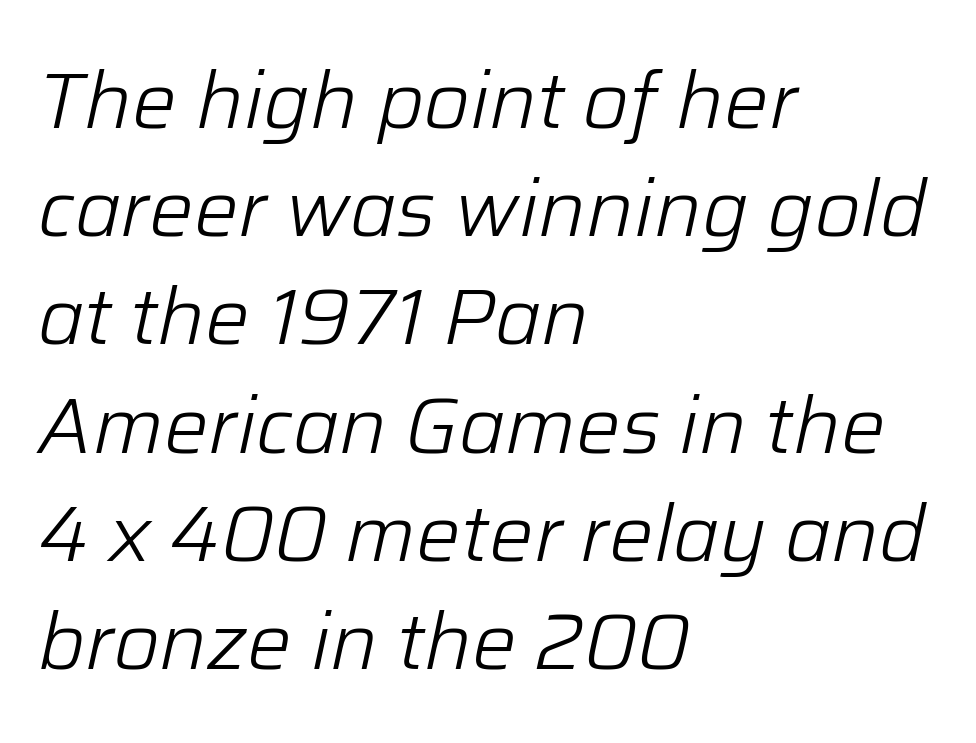
Yep, that's italic — everything's leaning. The zone under the glyphs is completely vacant. Do the characters align in a grid? No, the font is proportional. Casual observation: everything's shoved over to the left. Nothing unusual about the tracking: characters are spaced as the font intends.
